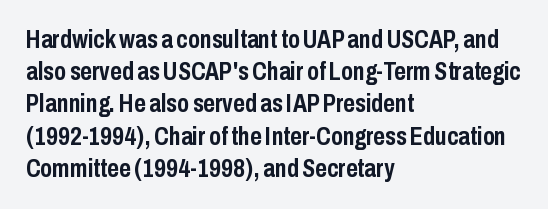
The lines sit at an ordinary, default distance from one another. Italic? Not at all — the glyphs are vertical. This rendering leaves character spacing at its baseline value. A student would call this left alignment; a typographer would say flush left, rag right.
